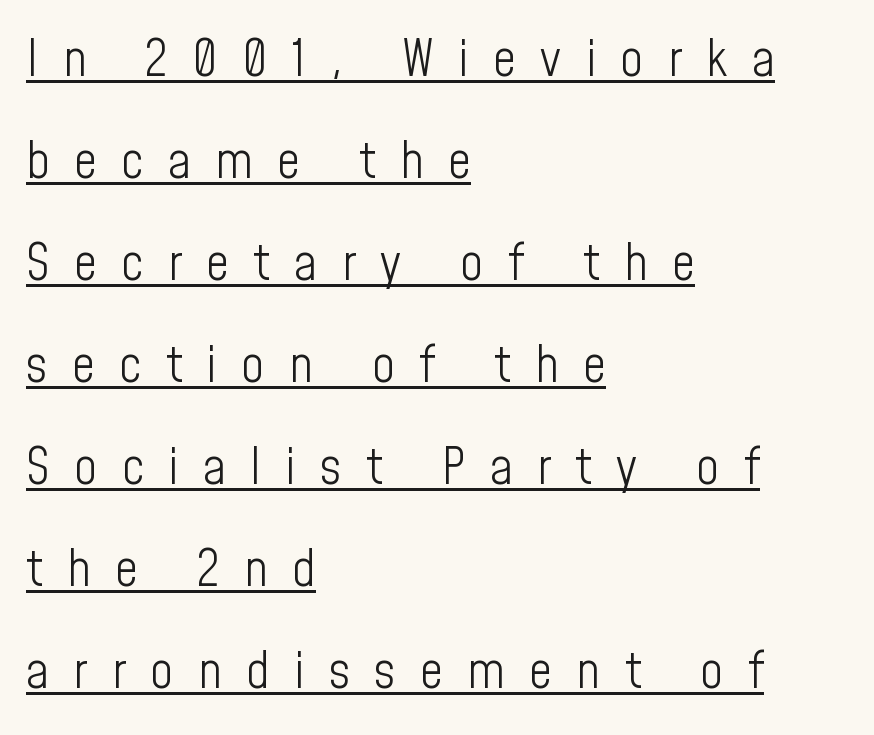
{"serif": "no", "italic": "no", "bold": "no", "weight": "light", "width": "condensed", "stroke_contrast": "low", "x_height": "medium", "monospaced": "no", "underline": "yes", "align": "left", "line_spacing": "loose", "line_spacing_ratio": 2.04, "letter_spacing": "wide", "letter_spacing_em": 0.49, "glyph_px": 50}
